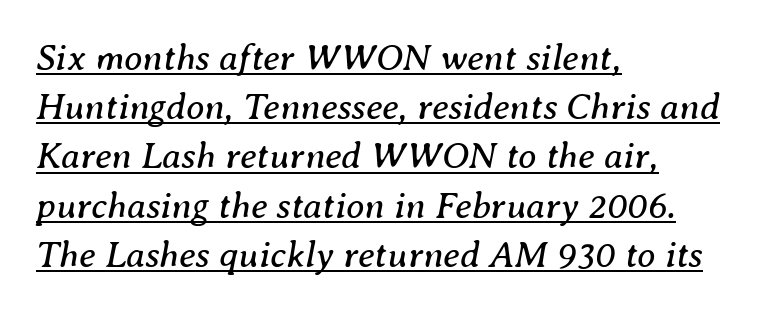
Q: Is the text bold? A: No.
Q: Is the text italic (slanted)? A: Yes, it leans right by about 8 degrees.
Q: Is the typeface a serif or a sans-serif typeface? A: Serif.
Q: Is the text underlined? A: Yes.
Q: How is the paragraph aligned? A: Left-aligned.
Q: Is the spacing between letters normal or unusually wide? A: Normal.
Q: Is the spacing between lines tight, normal or loose? A: Normal.
Q: Width (condensed, normal, or wide)? A: Normal.
Q: Stroke contrast? A: Medium.
Q: x-height? A: Medium.
Q: Monospaced? A: No.
